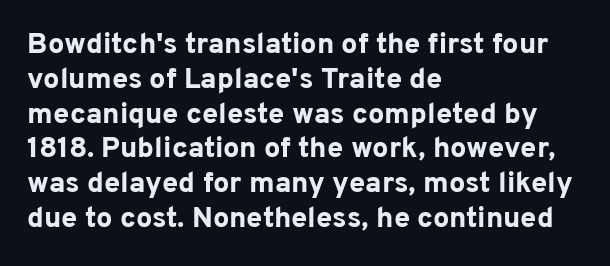
The lines are quadded left. A bare baseline throughout the passage. Caption: bold face, heavy strokes. Here the glyphs are tracked normally, forming tight word shapes.
